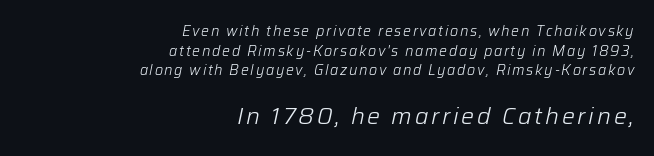
{"italic": "yes", "lean": "right", "slant_degrees": 12, "bold": "no", "underline": "no", "align": "right", "line_spacing": "normal", "line_spacing_ratio": 1.4, "larger_block": "second", "size_ratio": 1.64, "glyph_px": 23}
